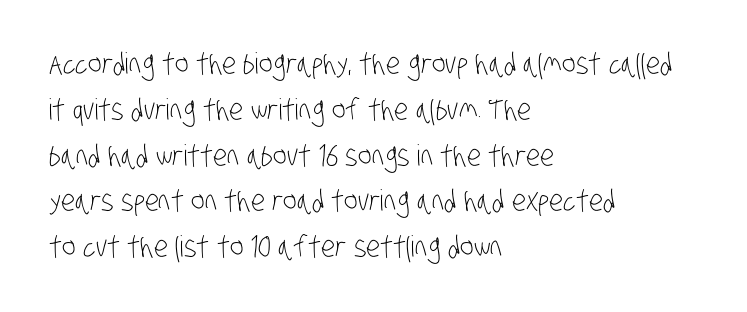
Q: Is the text bold? A: No.
Q: Is the typeface a serif or a sans-serif typeface? A: Sans-serif.
Q: Is the text underlined? A: No.
Q: How is the paragraph aligned? A: Left-aligned.
Q: Is the spacing between letters normal or unusually wide? A: Normal.
Q: Is the spacing between lines tight, normal or loose? A: Normal.
Q: Width (condensed, normal, or wide)? A: Condensed.
Q: Stroke contrast? A: Low.
Q: x-height? A: Large.
Q: Monospaced? A: No.
